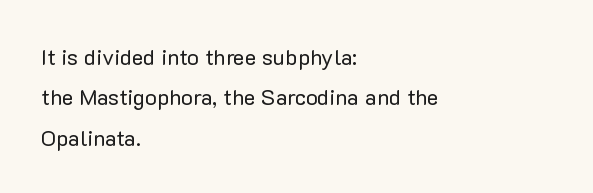
{"italic": "no", "bold": "no", "underline": "no", "align": "left", "line_spacing_ratio": 1.83, "letter_spacing": "normal", "letter_spacing_em": 0.0, "glyph_px": 22}
